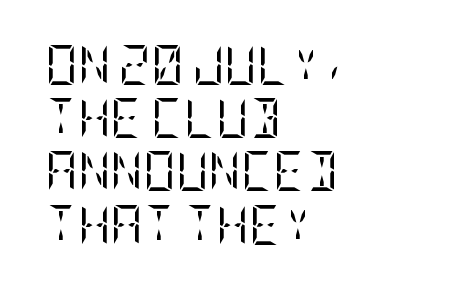
{"serif": "yes", "italic": "no", "bold": "no", "weight": "regular", "width": "condensed", "stroke_contrast": "low", "x_height": "large", "underline": "no", "align": "left", "line_spacing": "normal", "line_spacing_ratio": 1.33, "letter_spacing": "normal", "letter_spacing_em": 0.0, "glyph_px": 40}
